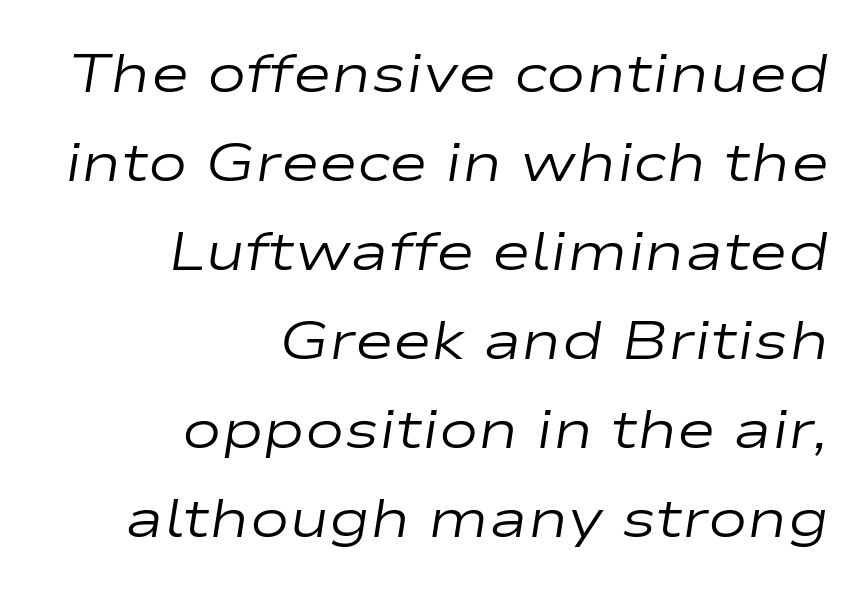
No extra tracking has been applied to these lines. The area under the type is left untouched. Honestly, the row spacing looks completely unremarkable. Would a proofreader flag this as italicized? Yes.
